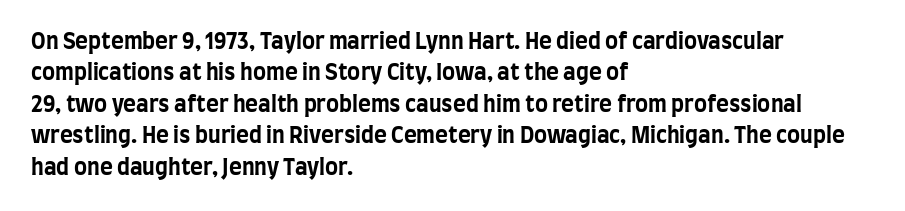
Q: Is the text bold? A: Yes.
Q: Is the text italic (slanted)? A: No, it is upright.
Q: Is the text underlined? A: No.
Q: How is the paragraph aligned? A: Left-aligned.
Q: Is the spacing between letters normal or unusually wide? A: Normal.
Q: Is the spacing between lines tight, normal or loose? A: Normal.
